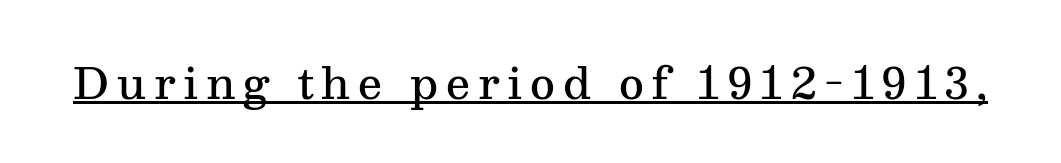
{"serif": "yes", "italic": "no", "bold": "semi", "weight": "semibold", "width": "normal", "stroke_contrast": "medium", "x_height": "medium", "monospaced": "no", "underline": "yes", "glyph_px": 43}
